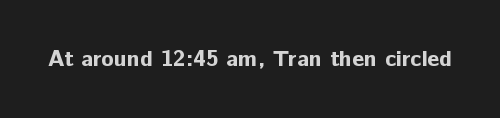
{"italic": "no", "bold": "yes", "underline": "no", "letter_spacing": "normal", "letter_spacing_em": 0.0, "glyph_px": 23}
